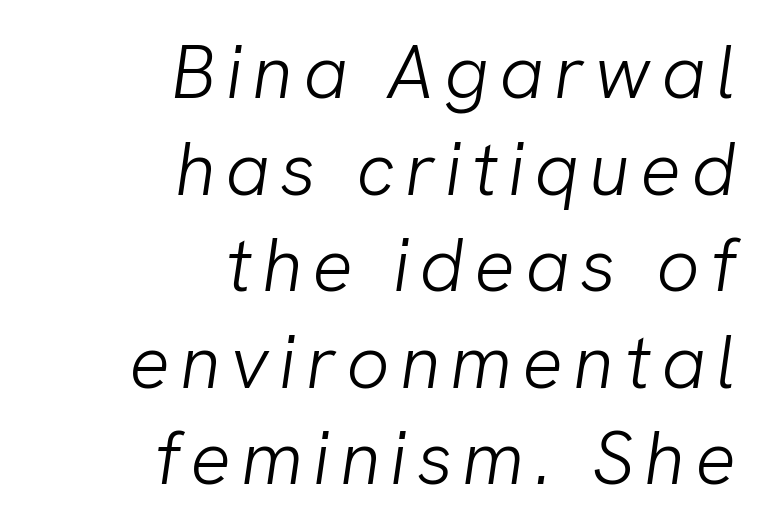
The image shows 76 px light sans-serif type; set right-aligned, normal line spacing (1.27x), not underlined; low stroke contrast and a medium x-height.
